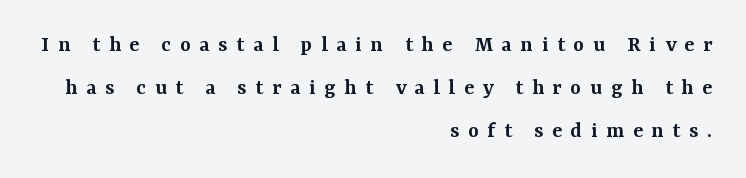
The image shows 23 px text type, upright; set right-aligned, line spacing 1.86x, unusually wide letter spacing (+0.38 em), not underlined.
